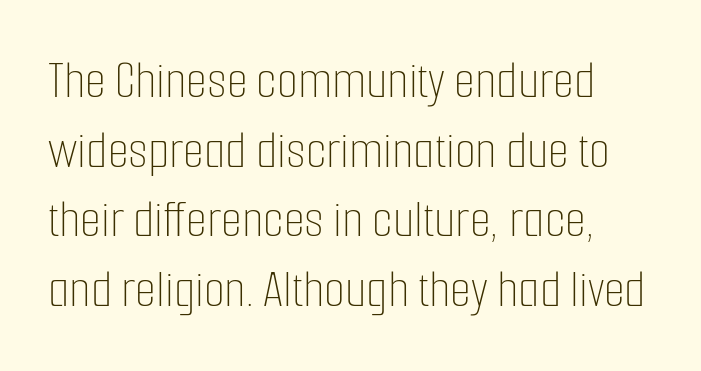
{"italic": "no", "bold": "no", "weight": "thin", "width": "condensed", "stroke_contrast": "low", "x_height": "medium", "monospaced": "no", "underline": "no", "line_spacing": "normal", "line_spacing_ratio": 1.29, "letter_spacing": "normal", "letter_spacing_em": 0.0, "glyph_px": 54}
